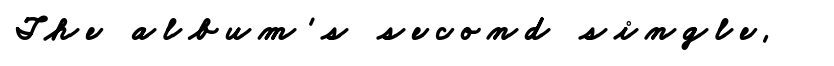
This rendering widens character spacing well past its baseline value. The passage shown is typed in a proportional face where columns would drift. The foot of each line stays bare and open. These words are printed bold, with thick strokes throughout. No feet cap the strokes, marking this as sans-serif type.
